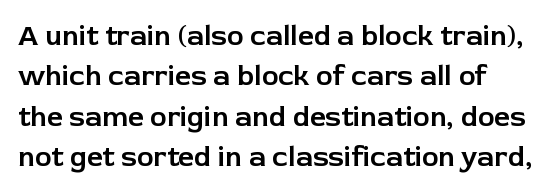
The image shows 28 px sans-serif type, upright; set normal line spacing (1.44x), normal letter spacing, not underlined; low stroke contrast and a medium x-height.
